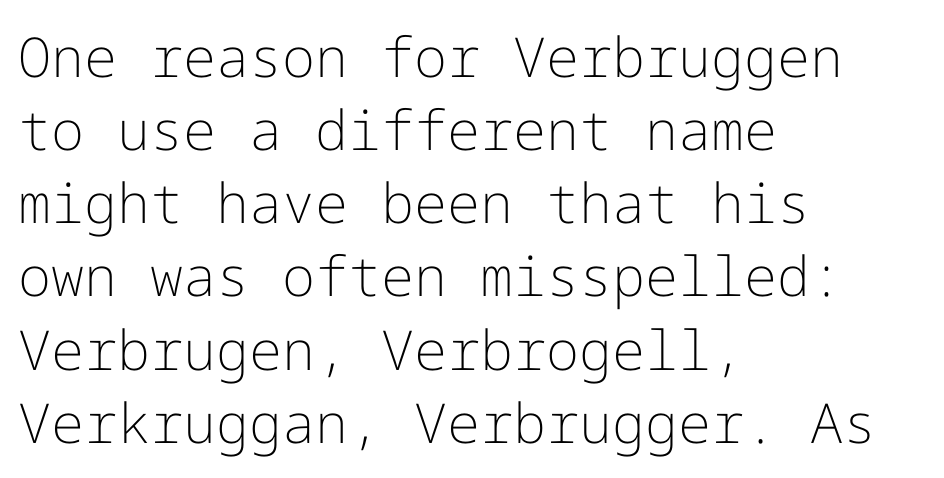
Q: Is the text bold? A: No.
Q: Is the text italic (slanted)? A: No, it is upright.
Q: Is the typeface a serif or a sans-serif typeface? A: Sans-serif.
Q: Is the text underlined? A: No.
Q: How is the paragraph aligned? A: Left-aligned.
Q: Is the spacing between letters normal or unusually wide? A: Normal.
Q: Is the spacing between lines tight, normal or loose? A: Normal.
Q: Width (condensed, normal, or wide)? A: Normal.
Q: Stroke contrast? A: Low.
Q: x-height? A: Medium.
